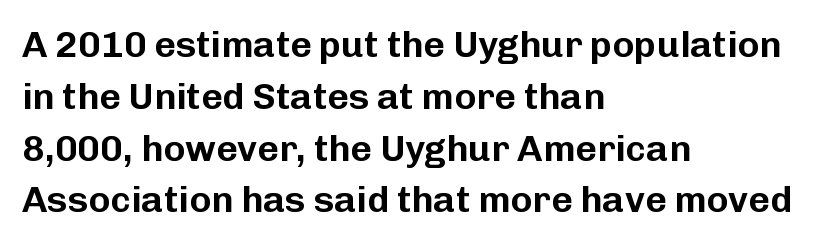
Q: Is the text italic (slanted)? A: No, it is upright.
Q: Is the typeface a serif or a sans-serif typeface? A: Sans-serif.
Q: Is the text underlined? A: No.
Q: How is the paragraph aligned? A: Left-aligned.
Q: Is the spacing between letters normal or unusually wide? A: Normal.
Q: Is the spacing between lines tight, normal or loose? A: Normal.
Q: Width (condensed, normal, or wide)? A: Normal.
Q: Stroke contrast? A: Low.
Q: x-height? A: Medium.
Q: Monospaced? A: No.
